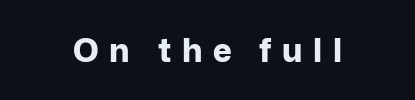
The image shows 32 px bold sans-serif type, upright; set centered, unusually wide letter spacing (+0.33 em), not underlined; low stroke contrast and a medium x-height.
